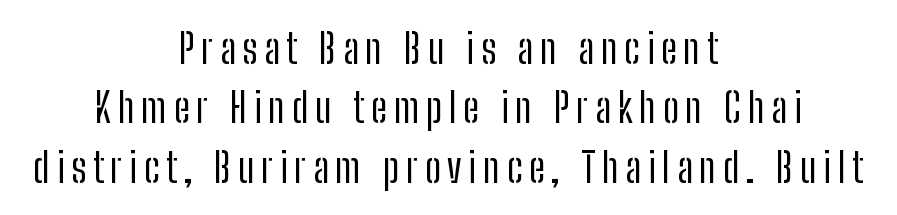
Q: Is the text bold? A: No.
Q: Is the text italic (slanted)? A: No, it is upright.
Q: Is the typeface a serif or a sans-serif typeface? A: Sans-serif.
Q: Is the text underlined? A: No.
Q: How is the paragraph aligned? A: Centered.
Q: Is the spacing between lines tight, normal or loose? A: Normal.
Q: Width (condensed, normal, or wide)? A: Condensed.
Q: Stroke contrast? A: Low.
Q: x-height? A: Medium.
Q: Monospaced? A: No.
